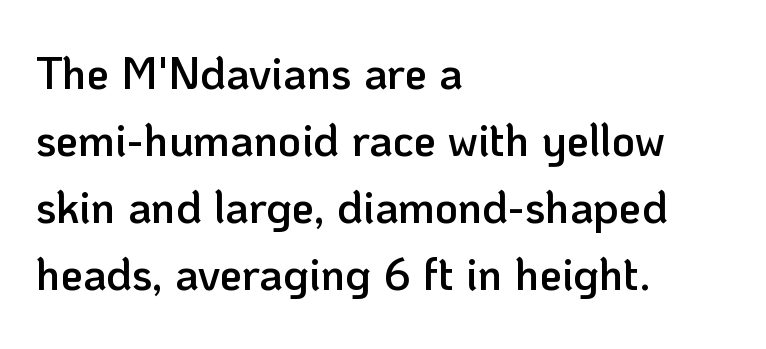
The image shows 45 px semibold sans-serif type, upright; set left-aligned, normal line spacing (1.49x), normal letter spacing, not underlined; low stroke contrast and a medium x-height.
